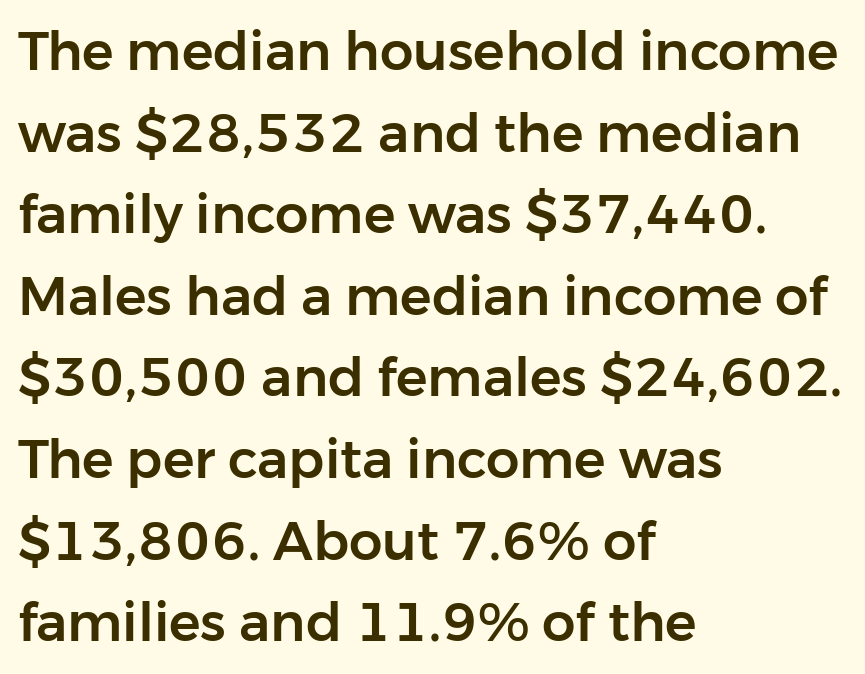
The image shows 53 px sans-serif type, upright; set left-aligned, normal line spacing (1.54x), normal letter spacing, not underlined; low stroke contrast and a medium x-height.
